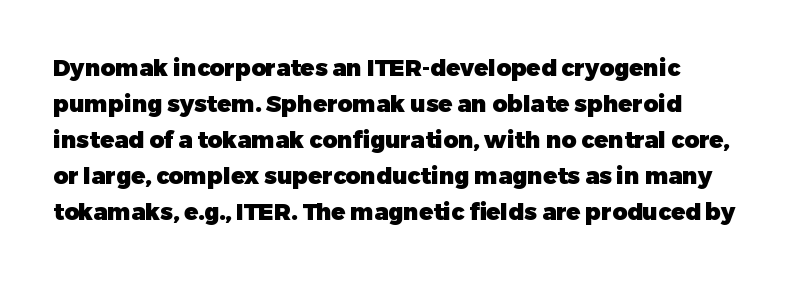
The image shows 23 px bold type, upright; set normal line spacing (1.56x), normal letter spacing, not underlined.
